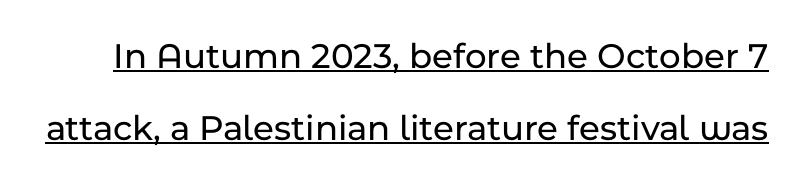
The rendering uses natural spacing where letterforms have individual widths. Do the letters lean? They stand straight. Grotesque or geometric, the face here clearly has no serifs. Nothing unusual about the tracking: characters are spaced as the font intends. The space between consecutive lines is lavish.
